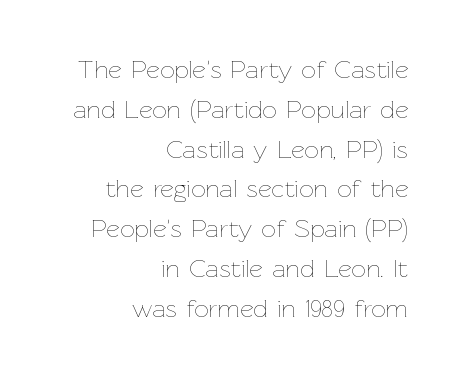
Q: Is the text bold? A: No.
Q: Is the text italic (slanted)? A: No, it is upright.
Q: Is the text underlined? A: No.
Q: How is the paragraph aligned? A: Right-aligned.
Q: Is the spacing between letters normal or unusually wide? A: Normal.
Q: Is the spacing between lines tight, normal or loose? A: Normal.
